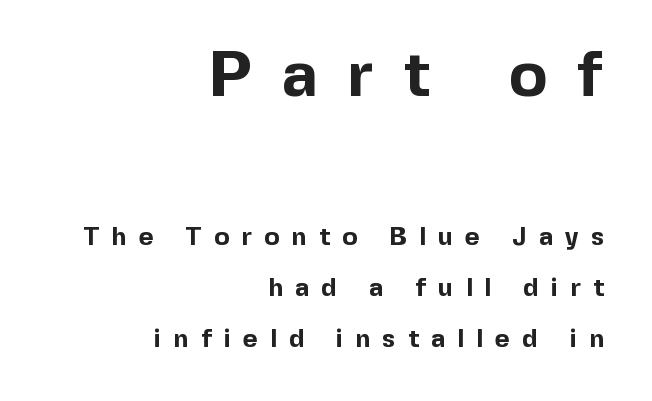
The image shows 64 px bold sans-serif type, upright; set right-aligned, loose line spacing (1.96x), unusually wide letter spacing (+0.46 em), not underlined; the first (top) block is 2.46x larger; a medium x-height.
